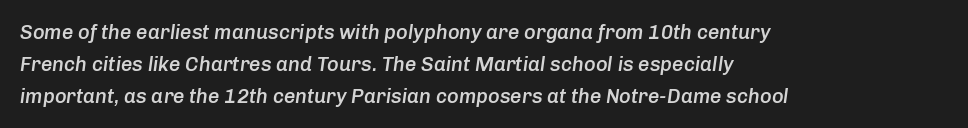
Q: Is the text bold? A: Semi-bold.
Q: Is the text italic (slanted)? A: Yes, it leans right by about 8 degrees.
Q: Is the text underlined? A: No.
Q: How is the paragraph aligned? A: Left-aligned.
Q: Is the spacing between letters normal or unusually wide? A: Normal.
Q: Is the spacing between lines tight, normal or loose? A: Normal.
